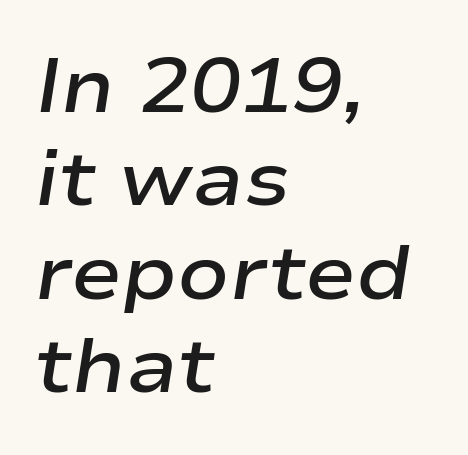
The image shows 76 px semibold, wide type, italic (leaning right); set left-aligned, line spacing 1.23x, normal letter spacing, not underlined; low stroke contrast and a medium x-height.
